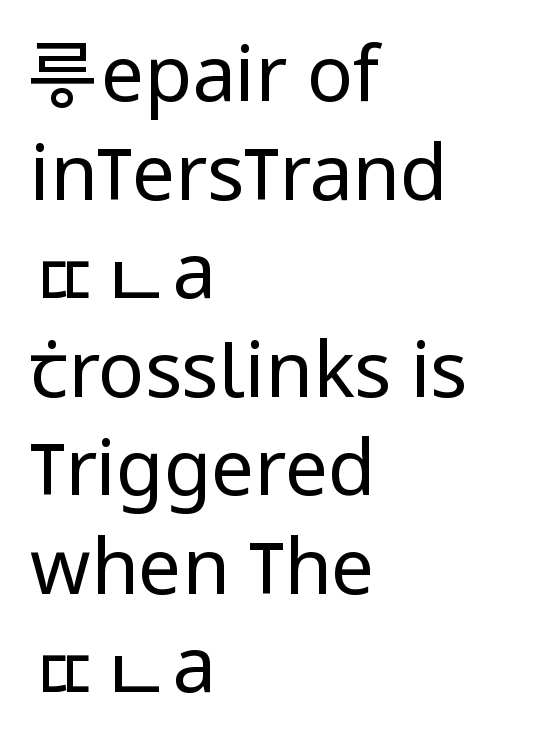
The image shows 77 px regular-weight, condensed sans-serif type, upright; set left-aligned, normal line spacing (1.28x), normal letter spacing, not underlined; low stroke contrast and a large x-height.
